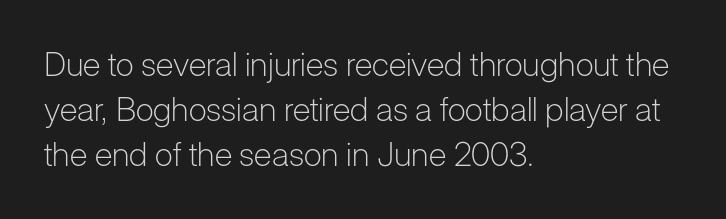
Q: Is the text bold? A: No.
Q: Is the text italic (slanted)? A: No, it is upright.
Q: Is the typeface a serif or a sans-serif typeface? A: Sans-serif.
Q: Is the text underlined? A: No.
Q: How is the paragraph aligned? A: Left-aligned.
Q: Is the spacing between letters normal or unusually wide? A: Normal.
Q: Is the spacing between lines tight, normal or loose? A: Normal.
Q: Width (condensed, normal, or wide)? A: Normal.
Q: Stroke contrast? A: Low.
Q: x-height? A: Medium.
Q: Monospaced? A: No.
